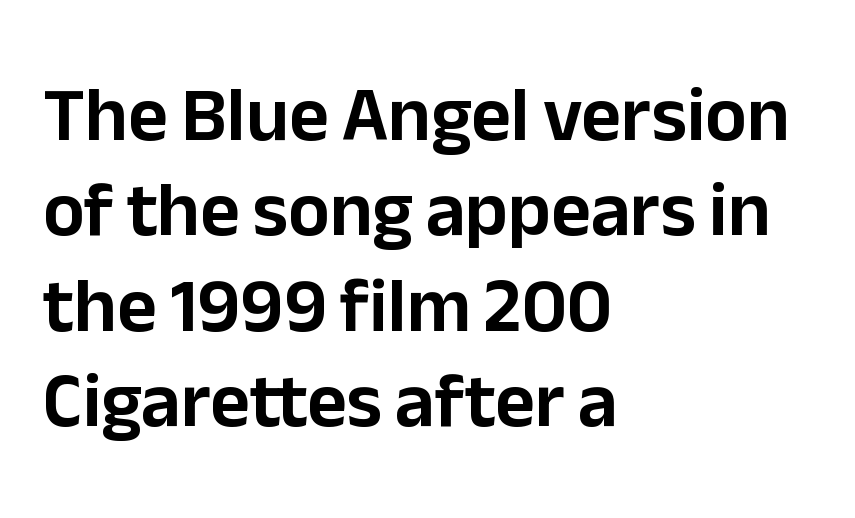
The image shows 77 px sans-serif type, upright; set left-aligned, line spacing 1.24x, normal letter spacing, not underlined; low stroke contrast and a medium x-height.
